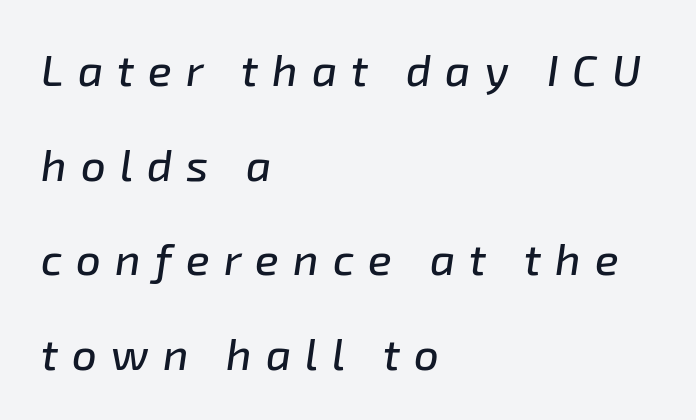
Italic: yes, the glyphs are oblique. Only glyphs here, with clear space below each row. The ragged edge is on the right, which tells us the setting is flush left. Each letter keeps its own natural width here, so spacing adapts to shape.
